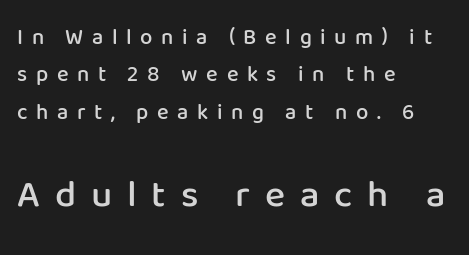
Q: Is the text bold? A: Semi-bold.
Q: Is the text italic (slanted)? A: No, it is upright.
Q: Is the typeface a serif or a sans-serif typeface? A: Sans-serif.
Q: Is the text underlined? A: No.
Q: How is the paragraph aligned? A: Left-aligned.
Q: Is the spacing between letters normal or unusually wide? A: Unusually wide.
Q: Is the spacing between lines tight, normal or loose? A: Normal.
Q: Which block of text is set in a larger size, the first (top) or the second (bottom)? A: The second (bottom) one.
Q: Width (condensed, normal, or wide)? A: Normal.
Q: Stroke contrast? A: Low.
Q: x-height? A: Medium.
Q: Monospaced? A: No.
